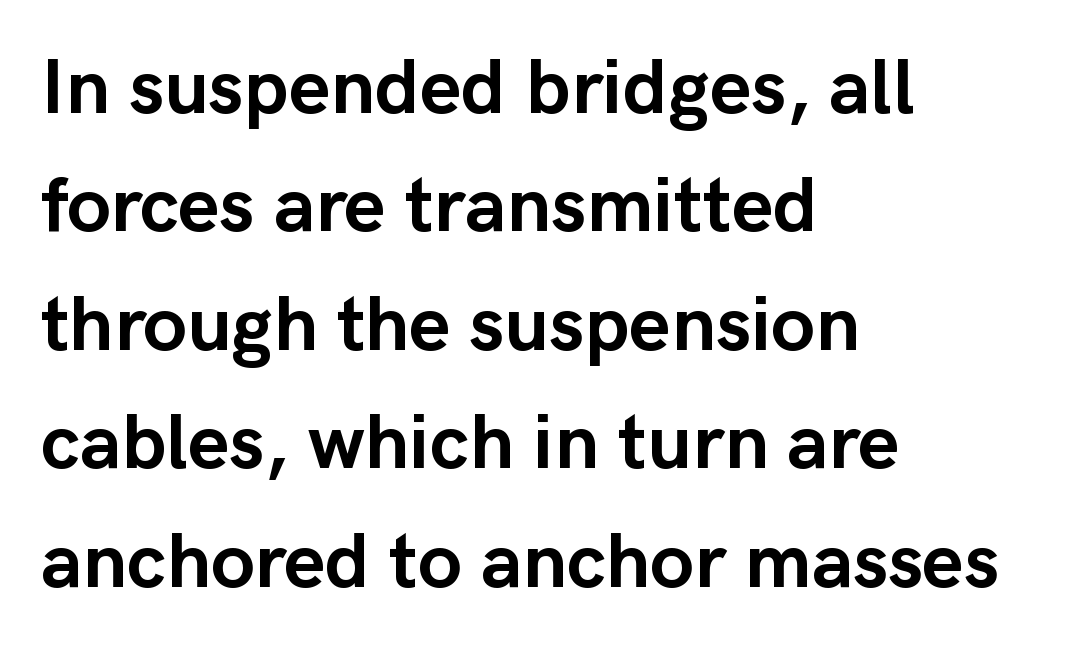
Q: Is the text bold? A: Yes.
Q: Is the text italic (slanted)? A: No, it is upright.
Q: Is the typeface a serif or a sans-serif typeface? A: Sans-serif.
Q: Is the text underlined? A: No.
Q: How is the paragraph aligned? A: Left-aligned.
Q: Is the spacing between letters normal or unusually wide? A: Normal.
Q: Is the spacing between lines tight, normal or loose? A: Normal.
Q: Width (condensed, normal, or wide)? A: Normal.
Q: Stroke contrast? A: Low.
Q: x-height? A: Medium.
Q: Monospaced? A: No.
